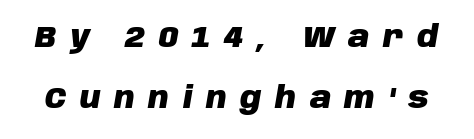
{"italic": "yes", "lean": "right", "slant_degrees": 10, "bold": "yes", "weight": "heavy", "width": "normal", "stroke_contrast": "low", "x_height": "large", "monospaced": "no", "underline": "no", "line_spacing": "loose", "line_spacing_ratio": 2.12, "letter_spacing": "wide", "letter_spacing_em": 0.47, "glyph_px": 29}
